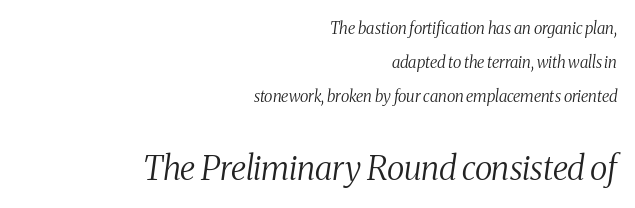
Q: Is the text bold? A: No.
Q: Is the text italic (slanted)? A: Yes, it leans right by about 8 degrees.
Q: Is the typeface a serif or a sans-serif typeface? A: Serif.
Q: Is the text underlined? A: No.
Q: How is the paragraph aligned? A: Right-aligned.
Q: Is the spacing between letters normal or unusually wide? A: Normal.
Q: Is the spacing between lines tight, normal or loose? A: Loose.
Q: Which block of text is set in a larger size, the first (top) or the second (bottom)? A: The second (bottom) one.
Q: Width (condensed, normal, or wide)? A: Condensed.
Q: Stroke contrast? A: Medium.
Q: x-height? A: Medium.
Q: Monospaced? A: No.
